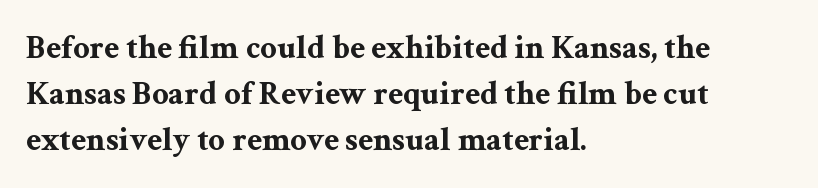
The image shows 33 px bold, wide serif type, upright; set left-aligned, normal line spacing (1.39x), normal letter spacing, not underlined; medium stroke contrast and a medium x-height.
